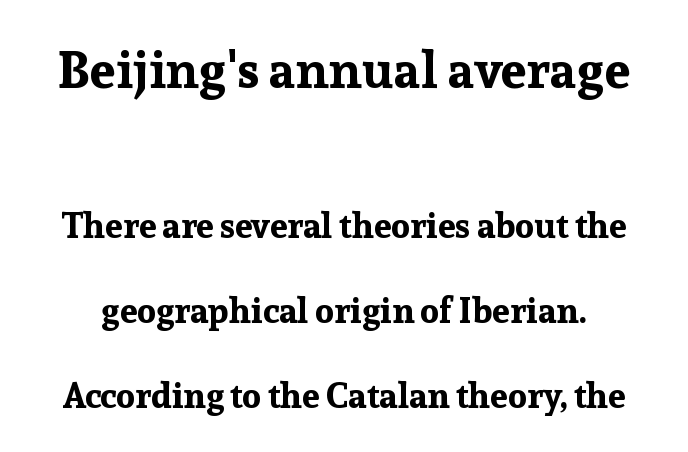
Q: Is the text bold? A: Yes.
Q: Is the text italic (slanted)? A: No, it is upright.
Q: Is the typeface a serif or a sans-serif typeface? A: Serif.
Q: Is the text underlined? A: No.
Q: Is the spacing between letters normal or unusually wide? A: Normal.
Q: Is the spacing between lines tight, normal or loose? A: Loose.
Q: Which block of text is set in a larger size, the first (top) or the second (bottom)? A: The first (top) one.
Q: Width (condensed, normal, or wide)? A: Normal.
Q: Stroke contrast? A: Low.
Q: x-height? A: Medium.
Q: Monospaced? A: No.
